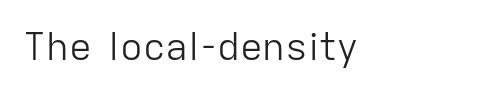
Heft: none added — not bold. Spacing between characters is what you'd get straight out of the box. In terms of letterform style, serifs are entirely absent. Bare-footed words on every line. The rendering uses natural spacing where letterforms have individual widths.
